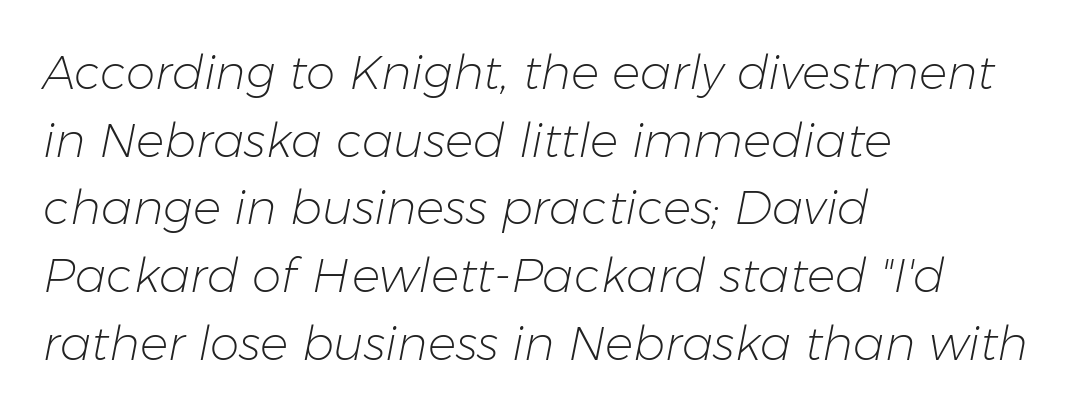
The image shows 47 px light type, italic (leaning right); set left-aligned, normal line spacing (1.44x), normal letter spacing, not underlined; low stroke contrast and a medium x-height.
